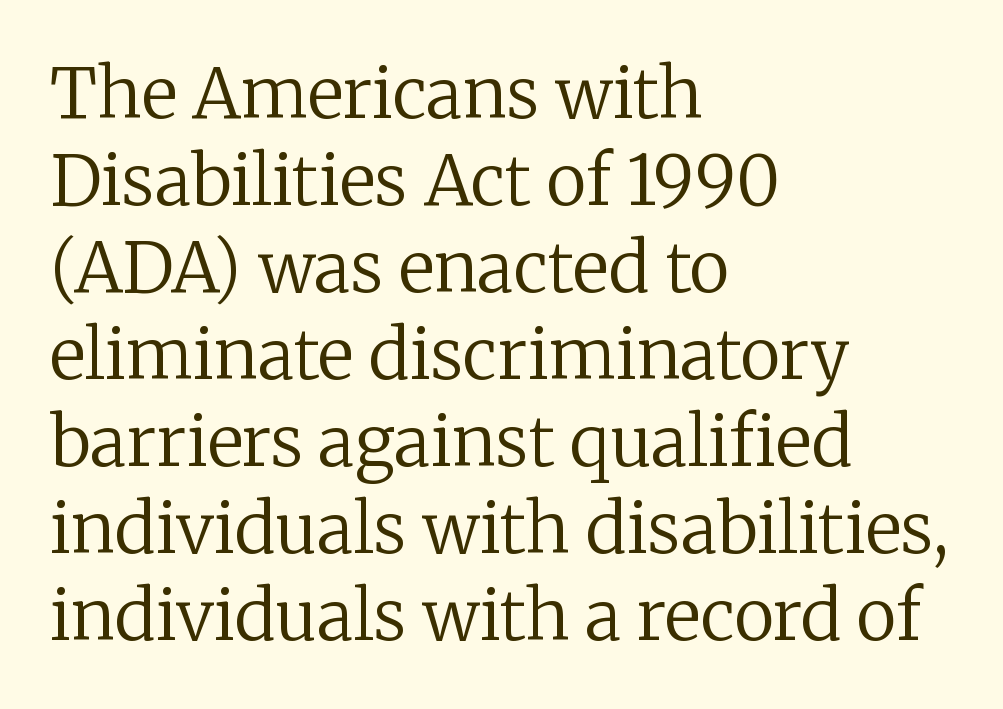
Q: Is the text bold? A: No.
Q: Is the text italic (slanted)? A: No, it is upright.
Q: Is the typeface a serif or a sans-serif typeface? A: Serif.
Q: Is the text underlined? A: No.
Q: How is the paragraph aligned? A: Left-aligned.
Q: Is the spacing between letters normal or unusually wide? A: Normal.
Q: Is the spacing between lines tight, normal or loose? A: Normal.
Q: Width (condensed, normal, or wide)? A: Normal.
Q: Stroke contrast? A: Low.
Q: x-height? A: Medium.
Q: Monospaced? A: No.
